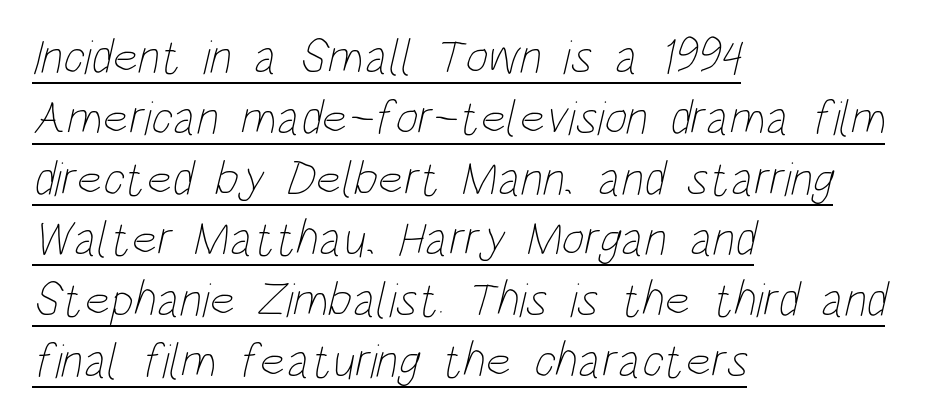
{"bold": "no", "weight": "thin", "width": "condensed", "stroke_contrast": "low", "x_height": "large", "monospaced": "no", "underline": "yes", "align": "left", "line_spacing_ratio": 1.24, "letter_spacing": "normal", "letter_spacing_em": 0.0, "glyph_px": 49}
